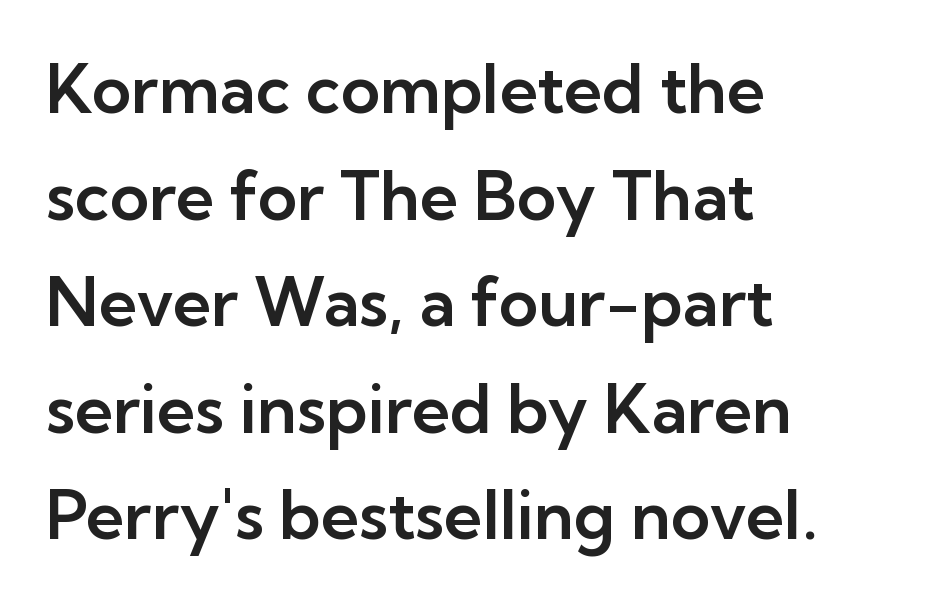
{"serif": "no", "italic": "no", "width": "normal", "stroke_contrast": "low", "x_height": "medium", "monospaced": "no", "underline": "no", "align": "left", "line_spacing": "normal", "line_spacing_ratio": 1.59, "letter_spacing": "normal", "letter_spacing_em": 0.0, "glyph_px": 67}
